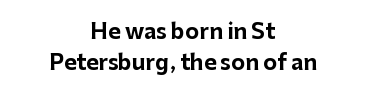
Descenders hang freely into open space. Chunky letters — that's bold for sure. The specimen reads as upright at a glance. Rows of type keep a routine distance in the vertical direction.
